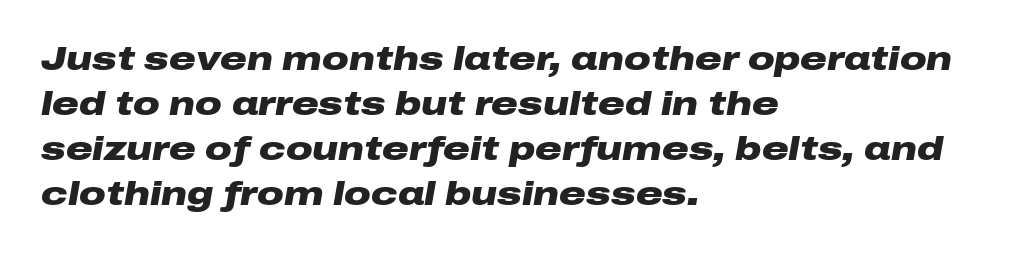
The image shows 33 px heavy, wide type, italic (leaning right); set left-aligned, normal line spacing (1.36x), normal letter spacing, not underlined; low stroke contrast and a medium x-height.
